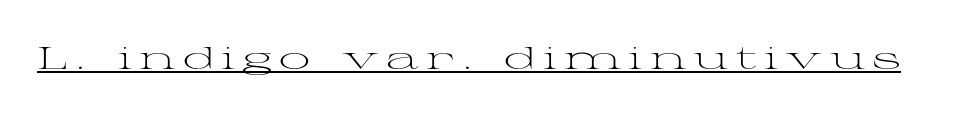
The image shows 31 px light, wide serif type, upright; set unusually wide letter spacing (+0.23 em), underlined; medium stroke contrast and a medium x-height.
